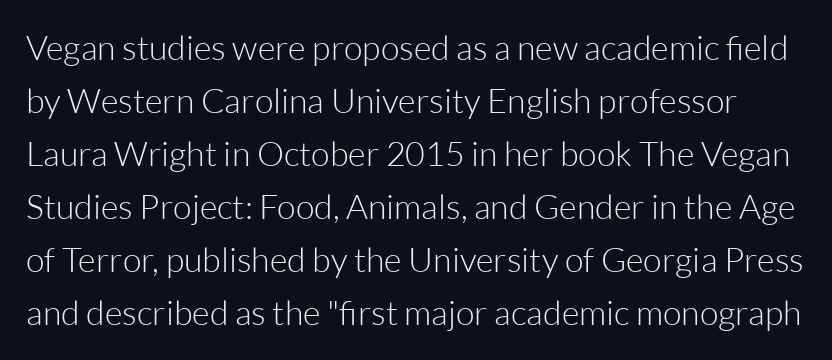
Quick note: interline space is typical. The type sits square on the baseline with zero lean. There is no visible air inserted between adjacent glyphs. The characters are drawn with everyday or finer stroke widths. Here the designer chose a conventional face with non-uniform glyph widths. No feet cap the strokes, marking this as sans-serif type.
